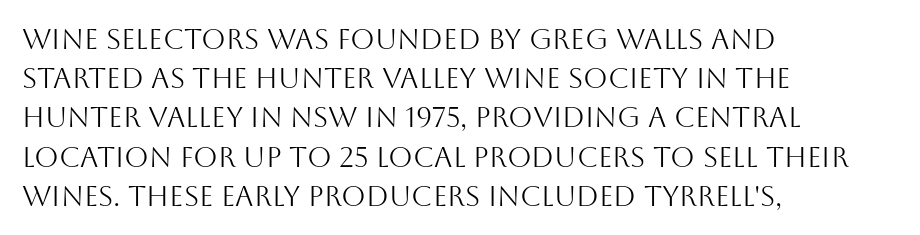
{"serif": "no", "italic": "no", "bold": "no", "weight": "light", "width": "normal", "stroke_contrast": "medium", "x_height": "large", "monospaced": "no", "underline": "no", "align": "left", "line_spacing": "normal", "line_spacing_ratio": 1.4, "letter_spacing": "normal", "letter_spacing_em": 0.0, "glyph_px": 28}
